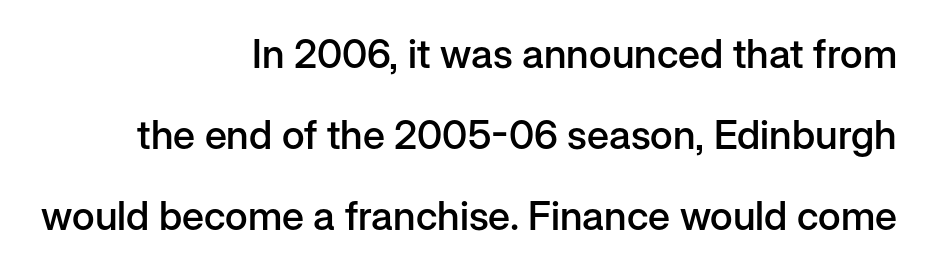
The image shows 40 px semibold sans-serif type, upright; set right-aligned, loose line spacing (2.03x), normal letter spacing, not underlined; low stroke contrast and a medium x-height.
